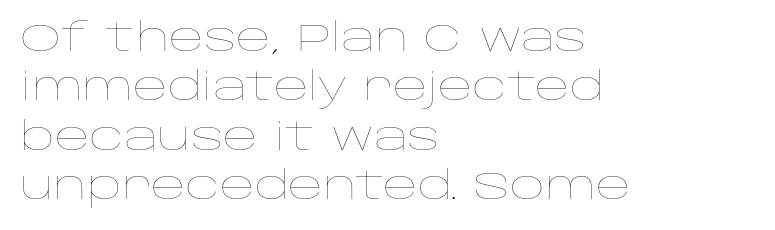
In terms of letterspacing, this is plain default setting. No chunkiness to these letters — they're not bold. In terms of posture, this sample is upright. Leftover space on each line is placed entirely after the last word.
